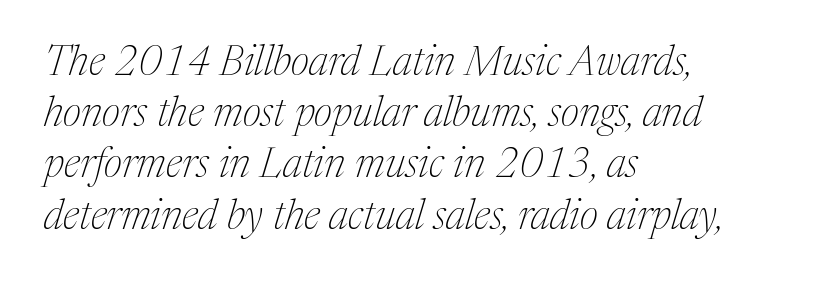
{"serif": "yes", "italic": "yes", "lean": "right", "slant_degrees": 17, "bold": "no", "weight": "thin", "width": "normal", "stroke_contrast": "medium", "x_height": "medium", "monospaced": "no", "underline": "no", "align": "left", "line_spacing": "normal", "line_spacing_ratio": 1.25, "letter_spacing": "normal", "letter_spacing_em": 0.0, "glyph_px": 41}
